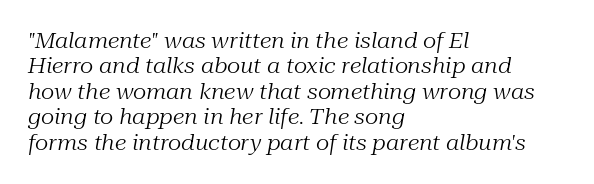
The image shows 21 px text type, italic (leaning right); set left-aligned, line spacing 1.21x, normal letter spacing, not underlined.
